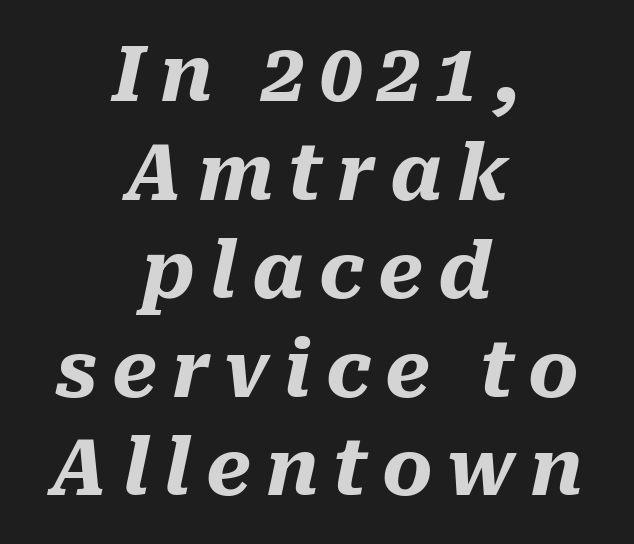
The image shows 77 px heavy type, italic (leaning right); set centered, normal line spacing (1.28x), not underlined; medium stroke contrast and a medium x-height.
